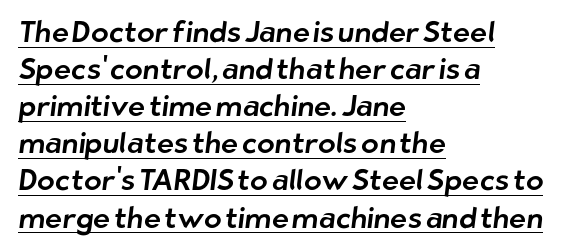
The image shows 29 px sans-serif type; set left-aligned, normal line spacing (1.28x), normal letter spacing, underlined; low stroke contrast and a medium x-height.
